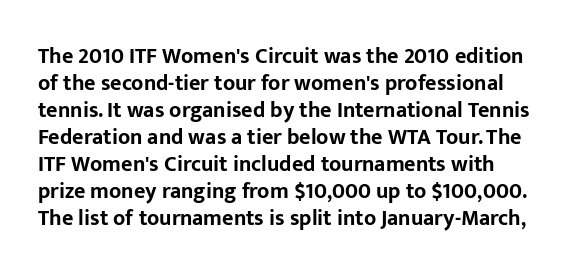
{"italic": "no", "bold": "yes", "underline": "no", "line_spacing_ratio": 1.23, "letter_spacing": "normal", "letter_spacing_em": 0.0, "glyph_px": 22}
